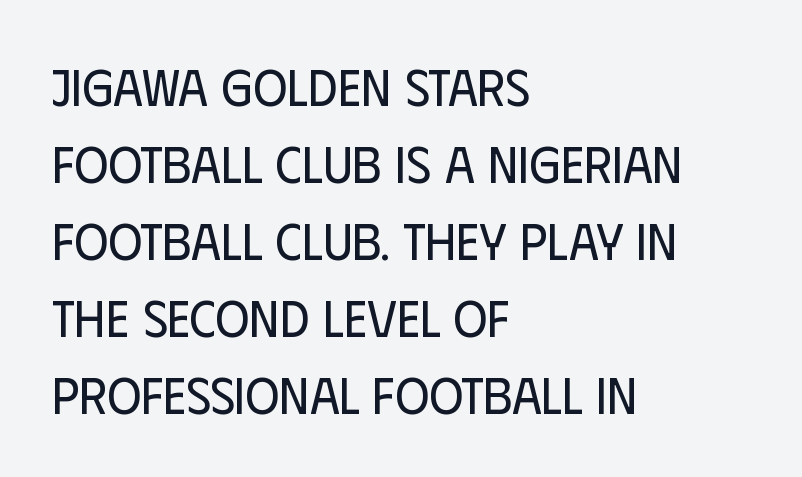
Q: Is the text bold? A: No.
Q: Is the text italic (slanted)? A: No, it is upright.
Q: Is the typeface a serif or a sans-serif typeface? A: Sans-serif.
Q: Is the text underlined? A: No.
Q: How is the paragraph aligned? A: Left-aligned.
Q: Is the spacing between letters normal or unusually wide? A: Normal.
Q: Is the spacing between lines tight, normal or loose? A: Normal.
Q: Width (condensed, normal, or wide)? A: Condensed.
Q: Stroke contrast? A: Low.
Q: x-height? A: Large.
Q: Monospaced? A: No.
